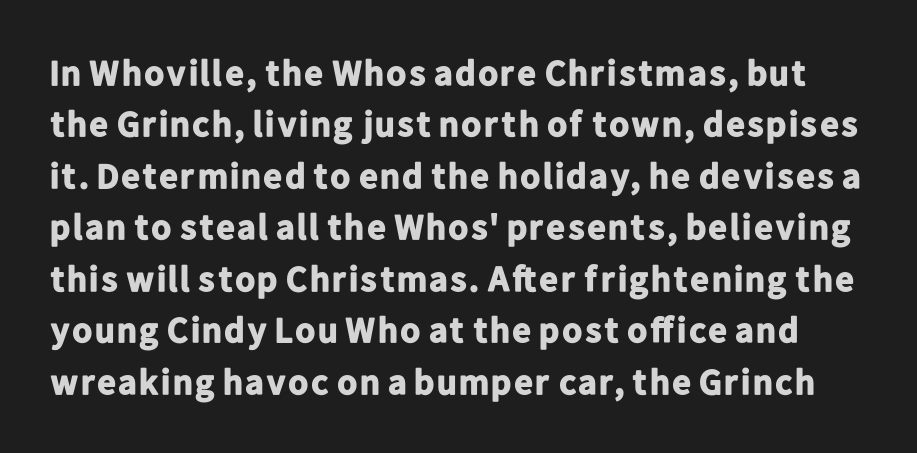
The image shows 36 px bold sans-serif type, upright; set normal line spacing (1.43x), normal letter spacing, not underlined; low stroke contrast and a medium x-height.
